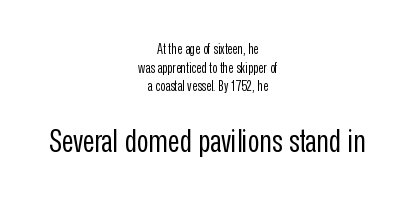
What's the leading like? Ordinary, nothing unusual. Upright lettering throughout. Decoration check: the copy has no underline. Reading top to bottom, the characters get bigger at the block break. This sample uses a sans-serif face. The letters advance in unequal steps, a hallmark of proportional type.
